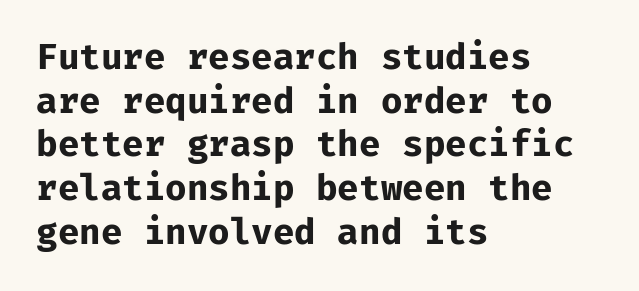
The image shows 35 px bold sans-serif type, upright, monospaced; set left-aligned, normal line spacing (1.25x), normal letter spacing, not underlined; low stroke contrast and a medium x-height.
